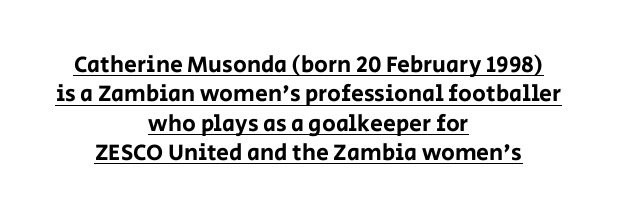
Q: Is the text italic (slanted)? A: No, it is upright.
Q: Is the text underlined? A: Yes.
Q: How is the paragraph aligned? A: Centered.
Q: Is the spacing between letters normal or unusually wide? A: Normal.
Q: Is the spacing between lines tight, normal or loose? A: Normal.
